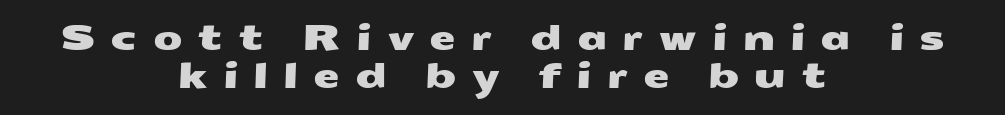
Q: Is the typeface a serif or a sans-serif typeface? A: Sans-serif.
Q: Is the text underlined? A: No.
Q: How is the paragraph aligned? A: Centered.
Q: Is the spacing between letters normal or unusually wide? A: Unusually wide.
Q: Is the spacing between lines tight, normal or loose? A: Tight.
Q: Width (condensed, normal, or wide)? A: Wide.
Q: Stroke contrast? A: Medium.
Q: x-height? A: Medium.
Q: Monospaced? A: No.
